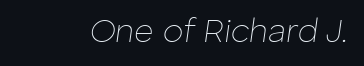
Weight: regular or lighter. Notice how the stems are inclined rather than vertical — that's the hallmark of italics. Check the space under the baseline: it is left empty. Think of a printed novel: that variable character pitch is what you see here.
